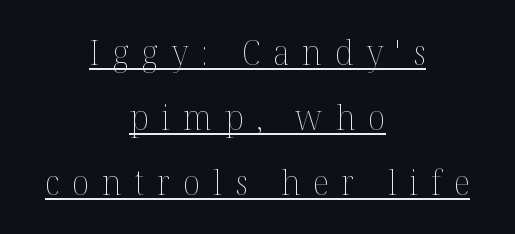
Q: Is the text bold? A: No.
Q: Is the text italic (slanted)? A: No, it is upright.
Q: Is the text underlined? A: Yes.
Q: How is the paragraph aligned? A: Centered.
Q: Is the spacing between letters normal or unusually wide? A: Unusually wide.
Q: Width (condensed, normal, or wide)? A: Normal.
Q: Stroke contrast? A: Medium.
Q: x-height? A: Medium.
Q: Monospaced? A: No.
